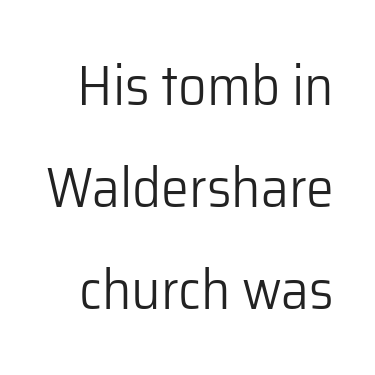
The image shows 56 px light sans-serif type, upright; set line spacing 1.82x, normal letter spacing, not underlined; low stroke contrast and a medium x-height.
